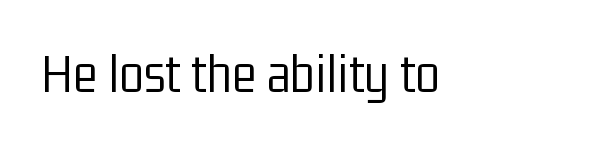
The face used here is proportionally spaced, like ordinary book or web type. Italic? Not at all — the glyphs are vertical. Tracking here is standard; glyphs follow each other at the usual distance. Nope, no serifs anywhere on these letters. The font is comparable to plain body text, perhaps lighter. Type without underlining.
